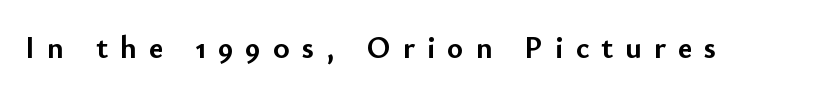
The image shows 31 px semibold sans-serif type, upright; set unusually wide letter spacing (+0.39 em), not underlined; low stroke contrast and a small x-height.
